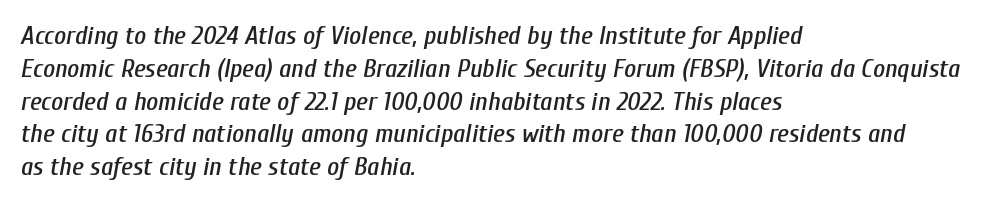
{"italic": "yes", "lean": "right", "slant_degrees": 10, "underline": "no", "align": "left", "line_spacing": "normal", "line_spacing_ratio": 1.26, "letter_spacing": "normal", "letter_spacing_em": 0.0, "glyph_px": 26}
